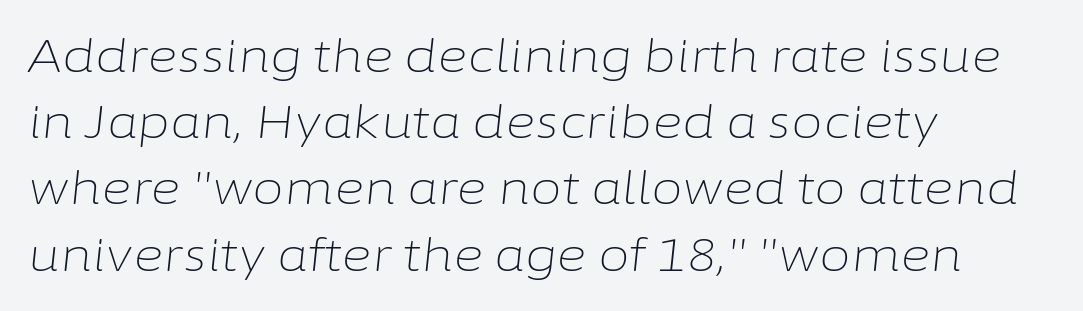
Q: Is the text bold? A: No.
Q: Is the text italic (slanted)? A: Yes, it leans right by about 6 degrees.
Q: Is the text underlined? A: No.
Q: How is the paragraph aligned? A: Left-aligned.
Q: Is the spacing between letters normal or unusually wide? A: Normal.
Q: Is the spacing between lines tight, normal or loose? A: Normal.
Q: Width (condensed, normal, or wide)? A: Normal.
Q: Stroke contrast? A: Low.
Q: x-height? A: Medium.
Q: Monospaced? A: No.
